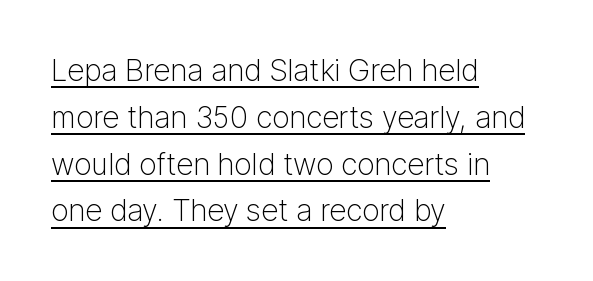
{"serif": "no", "italic": "no", "bold": "no", "weight": "light", "width": "normal", "stroke_contrast": "low", "x_height": "medium", "monospaced": "no", "underline": "yes", "align": "left", "line_spacing": "normal", "line_spacing_ratio": 1.56, "letter_spacing": "normal", "letter_spacing_em": 0.0, "glyph_px": 30}
